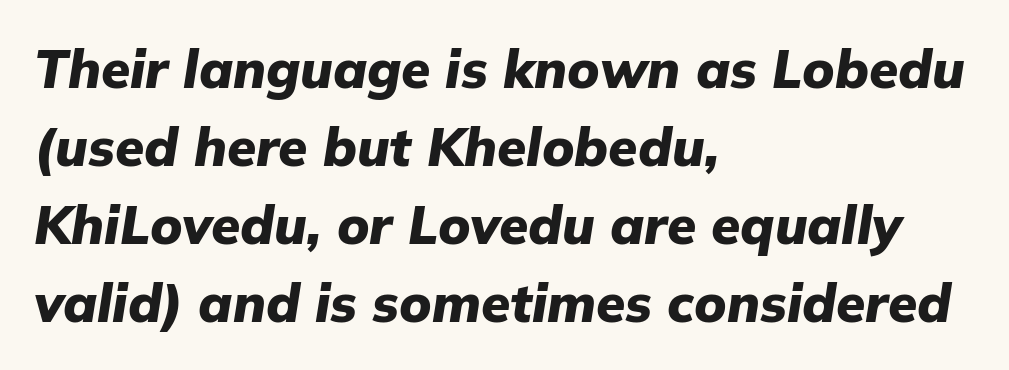
The image shows 53 px heavy type, italic (leaning right); set left-aligned, normal line spacing (1.47x), normal letter spacing, not underlined; low stroke contrast and a medium x-height.
